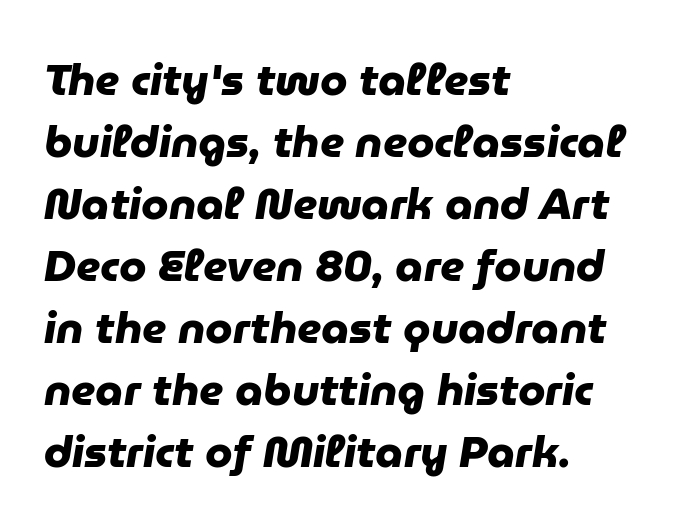
Q: Is the text bold? A: Yes.
Q: Is the typeface a serif or a sans-serif typeface? A: Sans-serif.
Q: Is the text underlined? A: No.
Q: How is the paragraph aligned? A: Left-aligned.
Q: Is the spacing between letters normal or unusually wide? A: Normal.
Q: Is the spacing between lines tight, normal or loose? A: Normal.
Q: Width (condensed, normal, or wide)? A: Normal.
Q: Stroke contrast? A: Low.
Q: x-height? A: Medium.
Q: Monospaced? A: No.
